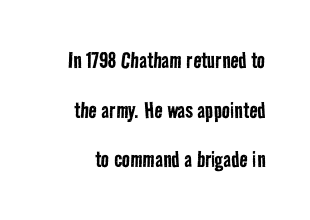
Q: Is the text bold? A: No.
Q: Is the text underlined? A: No.
Q: Is the spacing between letters normal or unusually wide? A: Normal.
